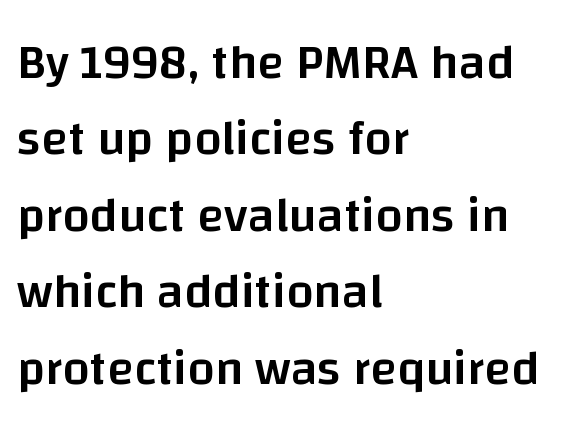
Q: Is the text bold? A: Semi-bold.
Q: Is the text italic (slanted)? A: No, it is upright.
Q: Is the typeface a serif or a sans-serif typeface? A: Sans-serif.
Q: Is the text underlined? A: No.
Q: How is the paragraph aligned? A: Left-aligned.
Q: Is the spacing between letters normal or unusually wide? A: Normal.
Q: Is the spacing between lines tight, normal or loose? A: Normal.
Q: Width (condensed, normal, or wide)? A: Normal.
Q: Stroke contrast? A: Low.
Q: x-height? A: Large.
Q: Monospaced? A: No.
